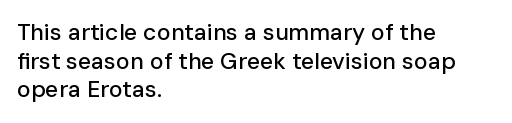
Q: Is the text italic (slanted)? A: No, it is upright.
Q: Is the text underlined? A: No.
Q: How is the paragraph aligned? A: Left-aligned.
Q: Is the spacing between letters normal or unusually wide? A: Normal.
